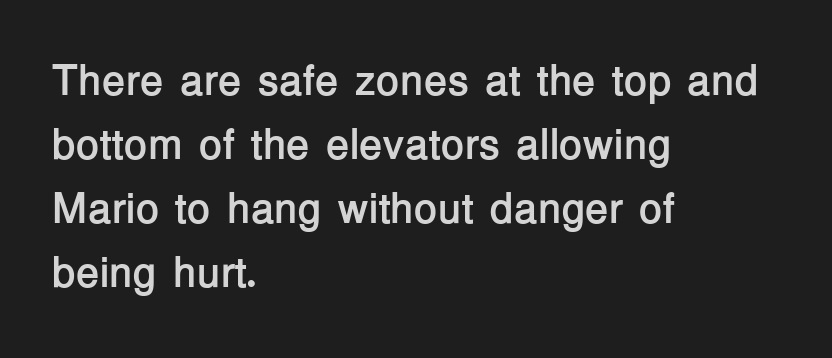
A bare baseline throughout the passage. Where is the straight margin? On the left. Font category for this specimen: sans-serif. Honestly, the row spacing looks completely unremarkable.
